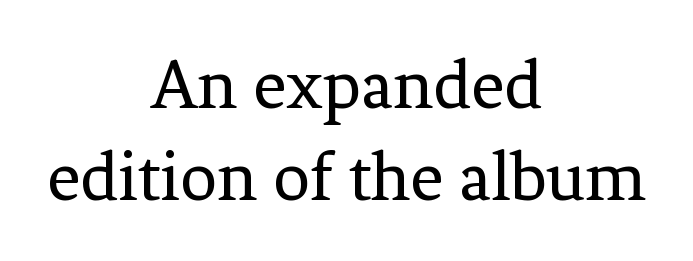
{"serif": "yes", "italic": "no", "bold": "no", "weight": "regular", "width": "normal", "stroke_contrast": "low", "x_height": "medium", "monospaced": "no", "underline": "no", "align": "center", "line_spacing": "normal", "line_spacing_ratio": 1.26, "letter_spacing": "normal", "letter_spacing_em": 0.0, "glyph_px": 73}
